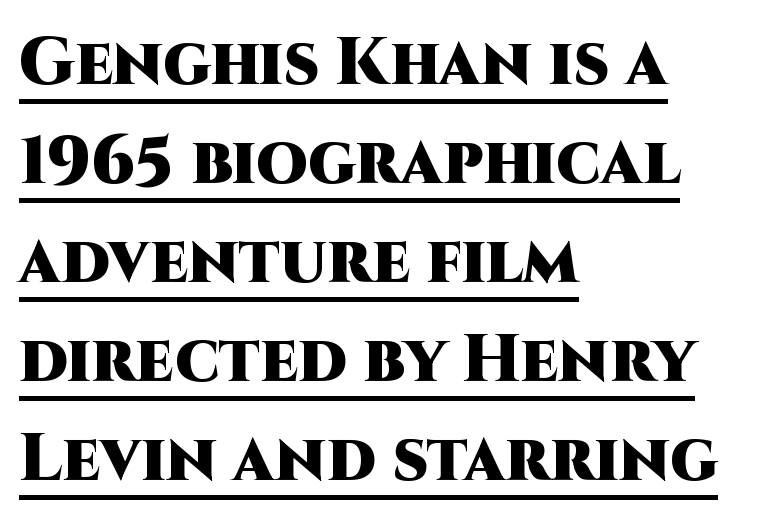
The image shows 66 px heavy sans-serif type, upright; set left-aligned, normal line spacing (1.5x), normal letter spacing, underlined; high stroke contrast and a large x-height.
